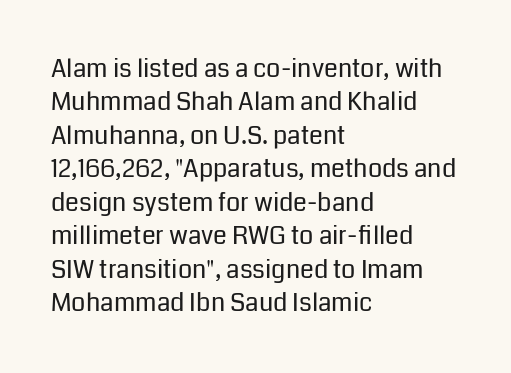
Notice how the stems are strictly vertical — no italics here. Clear beneath every line of the passage. Compared with typical paragraphs, the rows here are spaced about the same. The letters look calm and open, with moderate or lighter stems. Spacing between characters is what you'd get straight out of the box.
